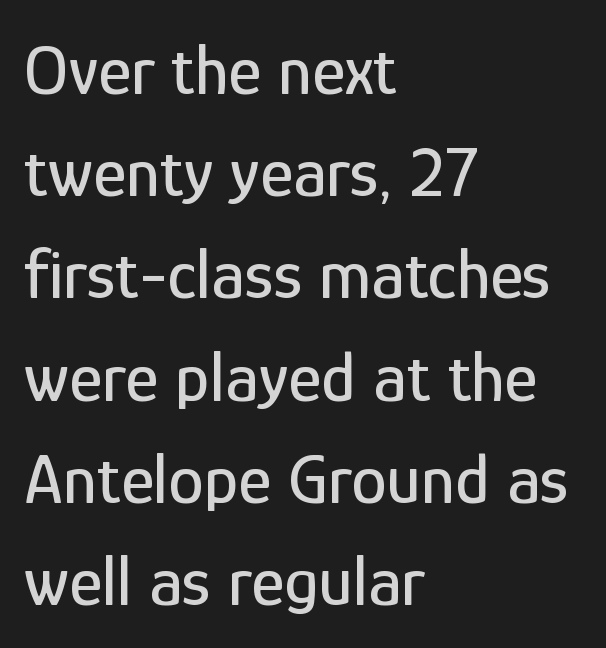
This rendering uses left alignment, leaving the right contour irregular. The area under the type is left untouched. Each letter keeps its own natural width here, so spacing adapts to shape. How are the letters spaced? Ordinarily, with no added tracking. A normal amount of white space separates one row of letters from the next.
